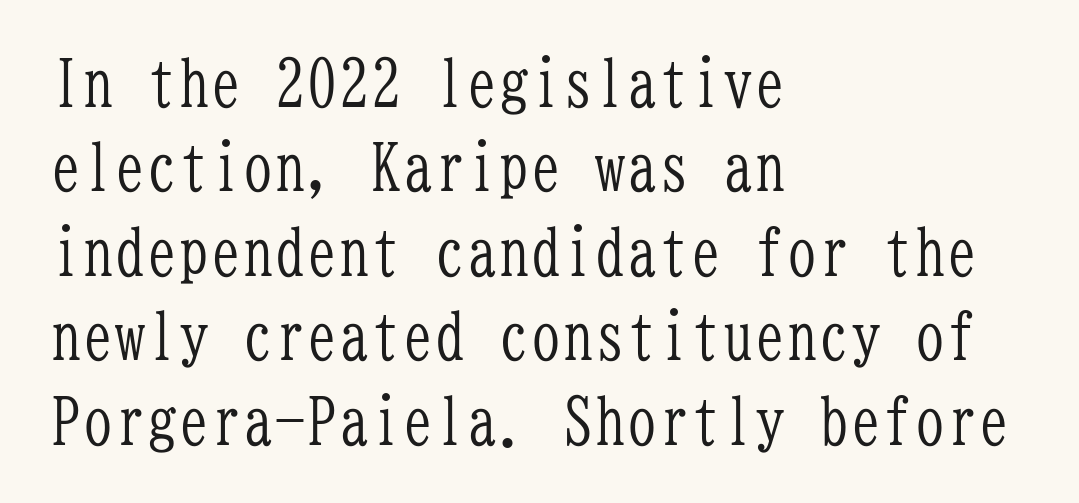
Q: Is the text bold? A: No.
Q: Is the text italic (slanted)? A: No, it is upright.
Q: Is the typeface a serif or a sans-serif typeface? A: Serif.
Q: Is the text underlined? A: No.
Q: How is the paragraph aligned? A: Left-aligned.
Q: Is the spacing between letters normal or unusually wide? A: Normal.
Q: Is the spacing between lines tight, normal or loose? A: Normal.
Q: Width (condensed, normal, or wide)? A: Condensed.
Q: Stroke contrast? A: Low.
Q: x-height? A: Medium.
Q: Monospaced? A: Yes.
